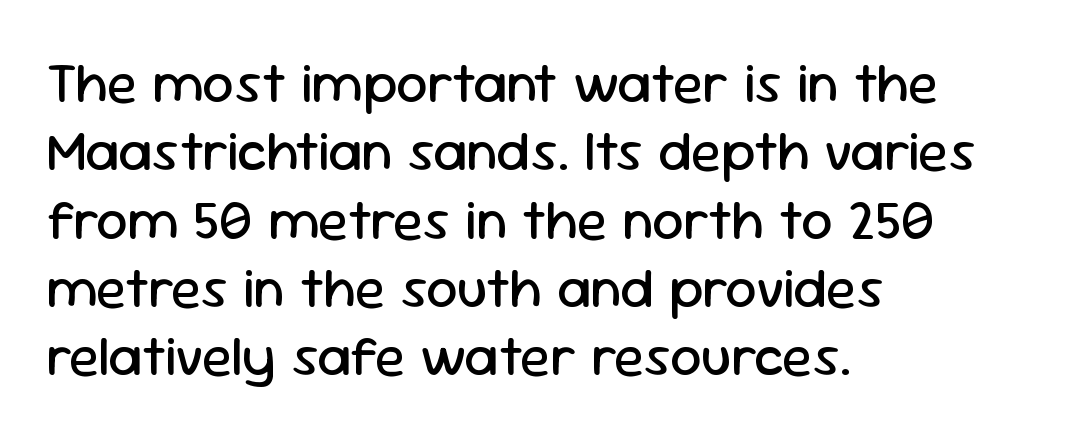
The string is rendered with underlining switched off. The paragraph shown leans on its left margin. Think of a printed novel: that variable character pitch is what you see here. A quiet, ordinary-to-light weight characterises the typeface. Notice how the stems are strictly vertical — no italics here.
